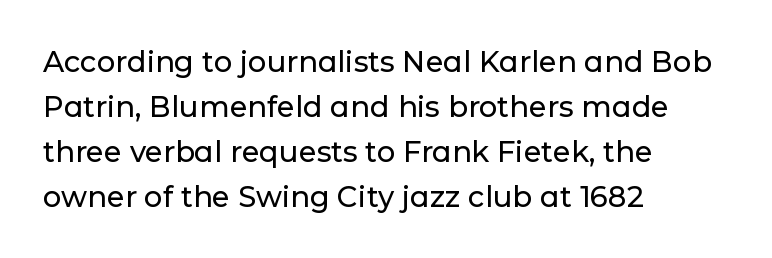
{"serif": "no", "italic": "no", "width": "normal", "stroke_contrast": "low", "x_height": "medium", "monospaced": "no", "underline": "no", "align": "left", "line_spacing": "normal", "line_spacing_ratio": 1.55, "letter_spacing": "normal", "letter_spacing_em": 0.0, "glyph_px": 29}
